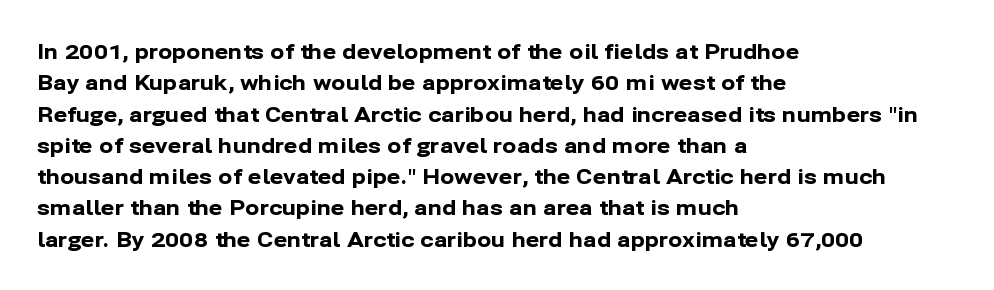
Q: Is the text bold? A: Yes.
Q: Is the text italic (slanted)? A: No, it is upright.
Q: Is the text underlined? A: No.
Q: How is the paragraph aligned? A: Left-aligned.
Q: Is the spacing between letters normal or unusually wide? A: Normal.
Q: Is the spacing between lines tight, normal or loose? A: Normal.
